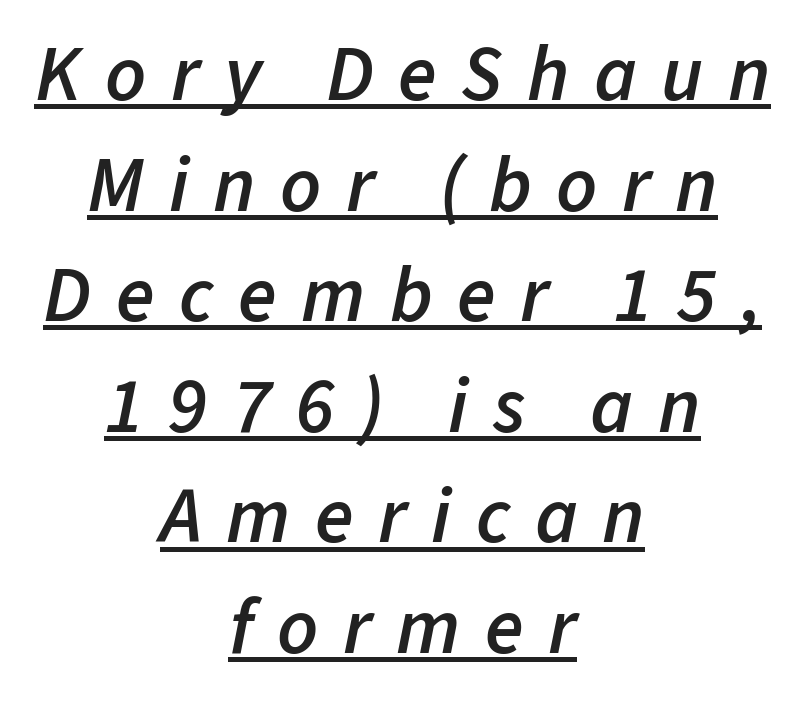
Students, observe: this is what conventionally led text looks like. Compared with a flush-left layout, this one balances lines on the center instead. As a designer I'd log this as weight 600, semibold. The lettering tilts uniformly, giving the passage an italic look.
